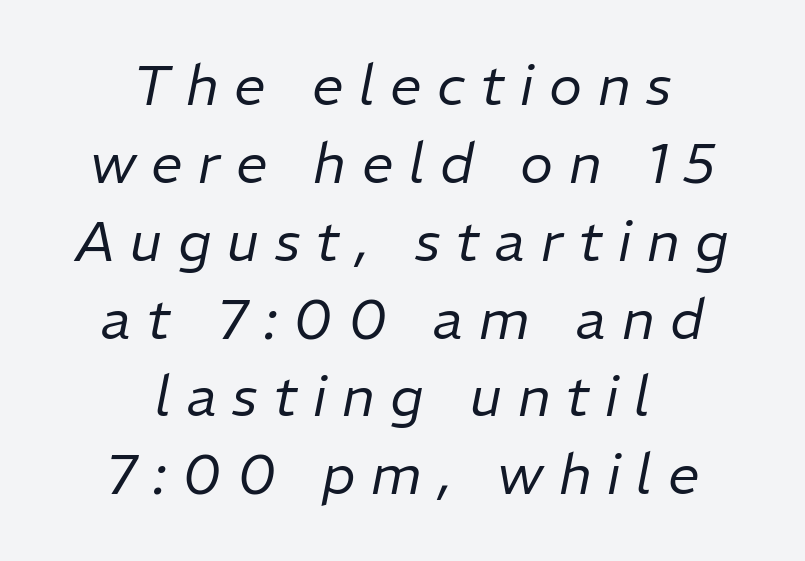
Q: Is the text bold? A: No.
Q: Is the text italic (slanted)? A: Yes, it leans right by about 11 degrees.
Q: Is the text underlined? A: No.
Q: How is the paragraph aligned? A: Centered.
Q: Is the spacing between letters normal or unusually wide? A: Unusually wide.
Q: Is the spacing between lines tight, normal or loose? A: Normal.
Q: Width (condensed, normal, or wide)? A: Normal.
Q: Stroke contrast? A: Low.
Q: x-height? A: Medium.
Q: Monospaced? A: No.
